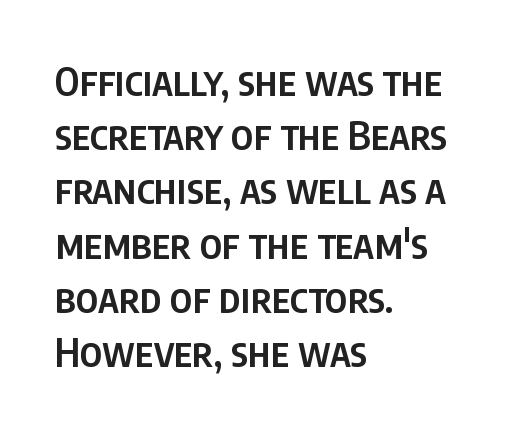
The image shows 39 px semibold, condensed sans-serif type, upright; set left-aligned, normal line spacing (1.39x), normal letter spacing, not underlined; low stroke contrast and a large x-height.
